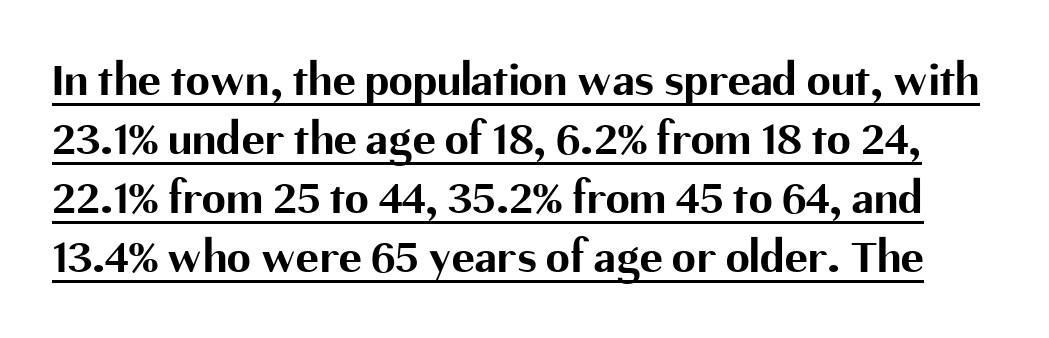
The image shows 48 px bold sans-serif type, upright; set line spacing 1.23x, normal letter spacing, underlined; medium stroke contrast and a medium x-height.
